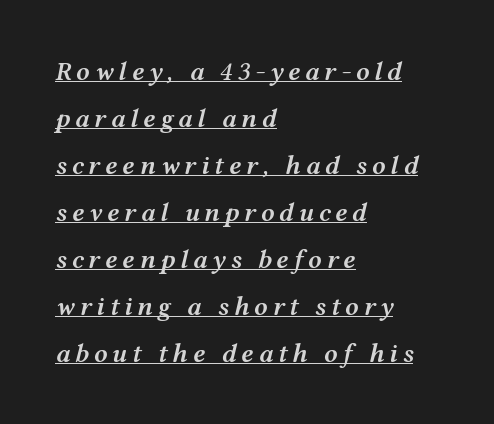
Layout note: lines flush left. Bold? Not quite — semibold, heavier than regular but stopping short. Every character sits at an angle, as italics do. Looks like someone drew a line under every word here.
